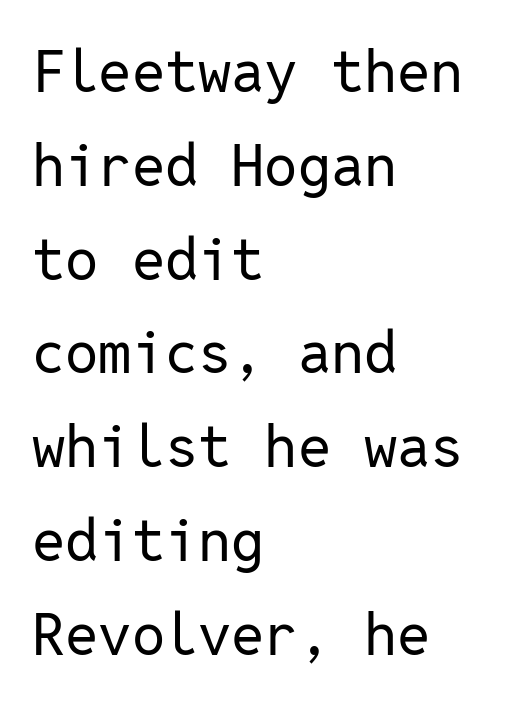
The passage shown is typeset with a sans-serif family. Baseline-to-baseline distance is the conventional proportion of letter height. Weight class: somewhere from thin through regular. A student would call this left alignment; a typographer would say flush left, rag right.
